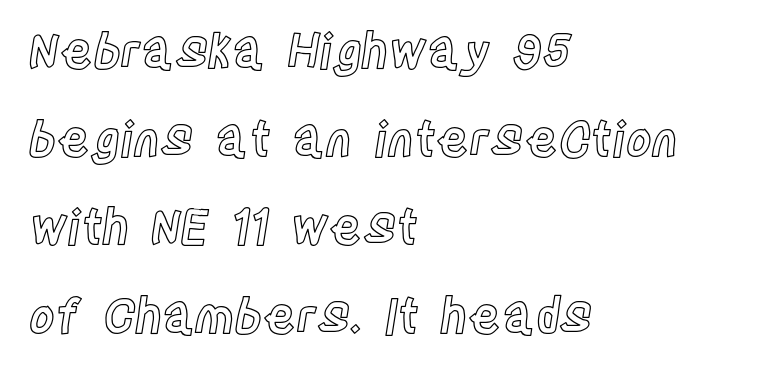
{"width": "condensed", "x_height": "large", "monospaced": "no", "underline": "no", "align": "left", "line_spacing_ratio": 1.8, "letter_spacing": "normal", "letter_spacing_em": 0.0, "glyph_px": 49}
